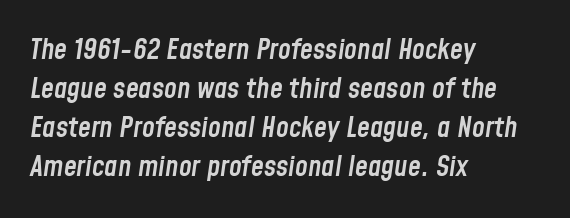
Words appear dense and cohesive because spacing is normal. The typography opts for an oblique posture over an upright one. Decoration check: the copy has no underline. One-word summary of the alignment: left.
